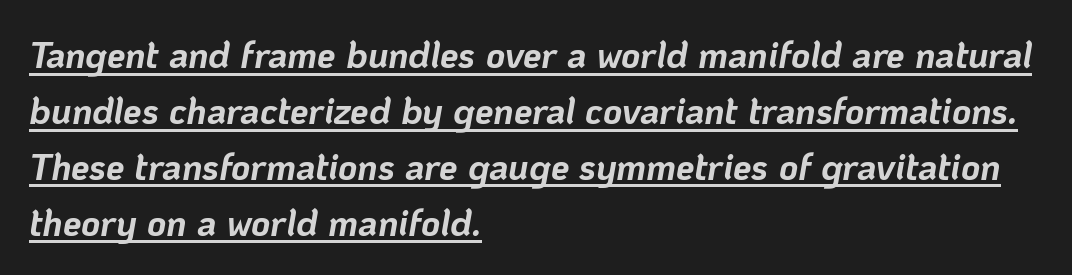
The image shows 37 px bold type, italic (leaning right); set left-aligned, normal line spacing (1.51x), normal letter spacing, underlined; low stroke contrast and a medium x-height.
